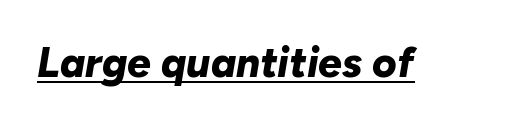
The image shows 42 px bold type, italic (leaning right); set normal letter spacing, underlined; low stroke contrast and a medium x-height.
